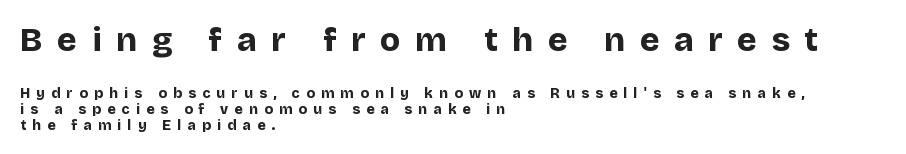
{"serif": "no", "italic": "no", "bold": "yes", "weight": "bold", "width": "normal", "stroke_contrast": "low", "x_height": "large", "monospaced": "no", "underline": "no", "align": "left", "line_spacing": "tight", "line_spacing_ratio": 1.14, "letter_spacing": "wide", "letter_spacing_em": 0.45, "larger_block": "first", "size_ratio": 2.36, "glyph_px": 33}
